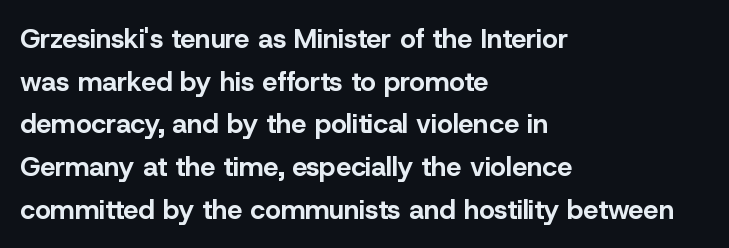
{"italic": "no", "bold": "yes", "underline": "no", "align": "left", "line_spacing": "normal", "line_spacing_ratio": 1.58, "letter_spacing": "normal", "letter_spacing_em": 0.0, "glyph_px": 27}
